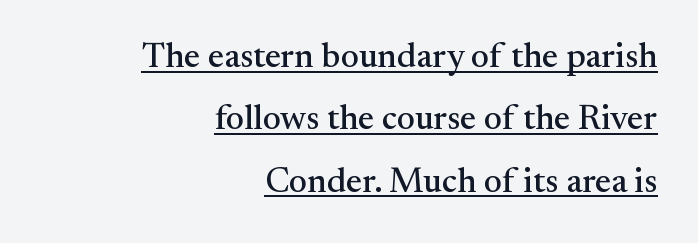
The image shows 35 px serif type, upright; set right-aligned, line spacing 1.78x, normal letter spacing, underlined; medium stroke contrast and a small x-height.
